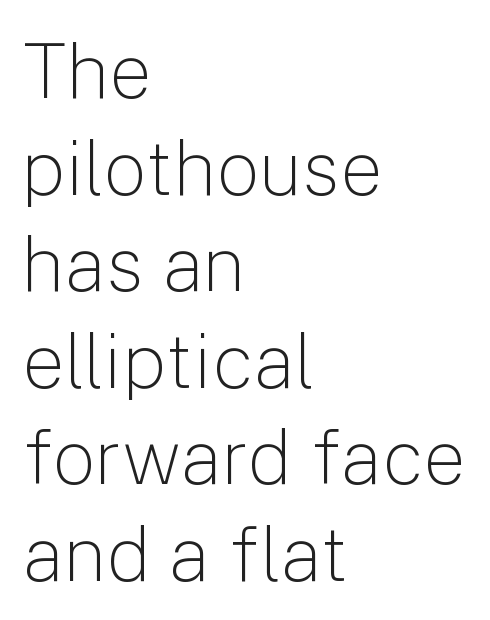
This rendering leaves character spacing at its baseline value. Characters remain perfectly vertical along every line. In terms of letterform style, serifs are entirely absent. No chunkiness to these letters — they're not bold. Reading down the block, your eye returns to a fixed left position each line. Descender tails drop into unmarked territory.
